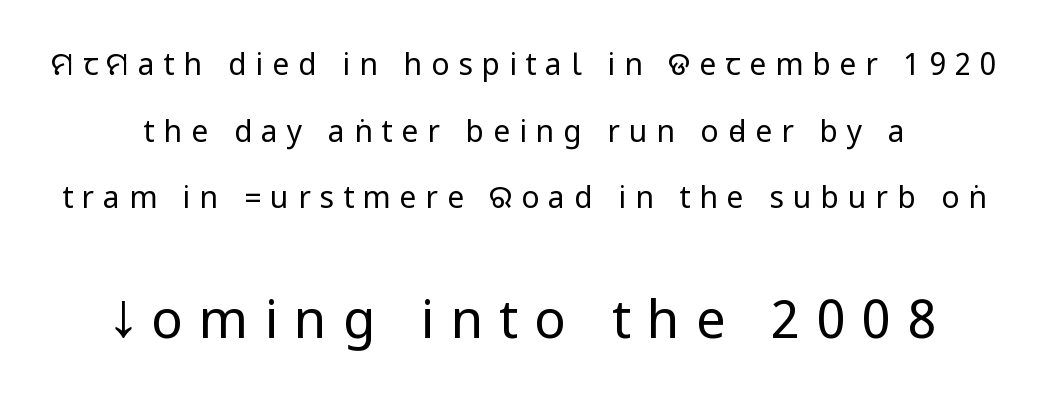
The image shows 53 px regular-weight, condensed sans-serif type, upright; set loose line spacing (2.22x), unusually wide letter spacing (+0.3 em), not underlined; the second (bottom) block is 1.77x larger; low stroke contrast.
